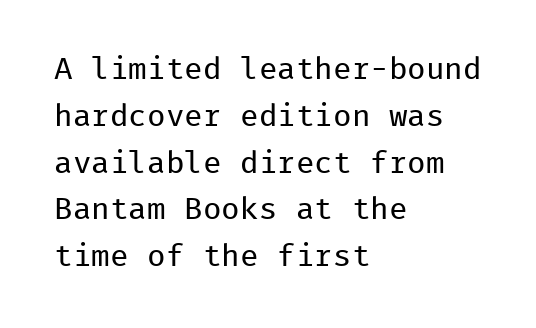
Q: Is the text bold? A: No.
Q: Is the text italic (slanted)? A: No, it is upright.
Q: Is the typeface a serif or a sans-serif typeface? A: Sans-serif.
Q: Is the text underlined? A: No.
Q: How is the paragraph aligned? A: Left-aligned.
Q: Is the spacing between letters normal or unusually wide? A: Normal.
Q: Is the spacing between lines tight, normal or loose? A: Normal.
Q: Width (condensed, normal, or wide)? A: Normal.
Q: Stroke contrast? A: Low.
Q: x-height? A: Medium.
Q: Monospaced? A: Yes.
